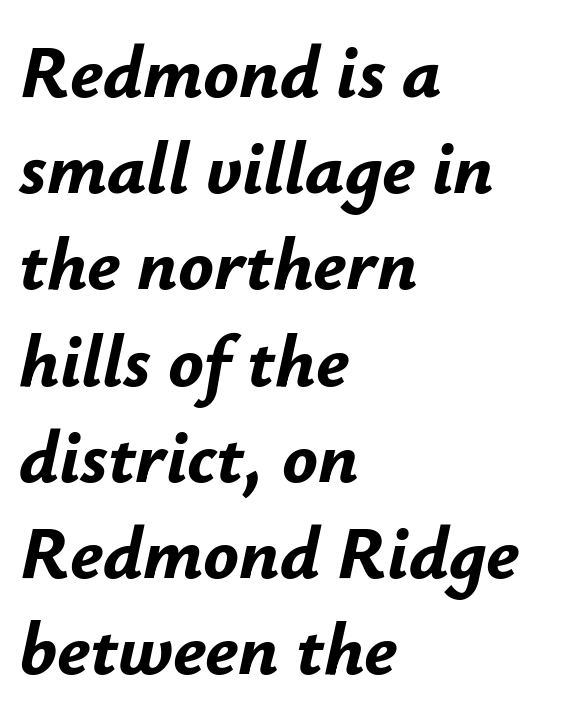
The lines are quadded left. Underlining? Definitely not there. One glance says typical: line gaps are just what's usual. Each glyph is drawn with heavy, bold strokes.
